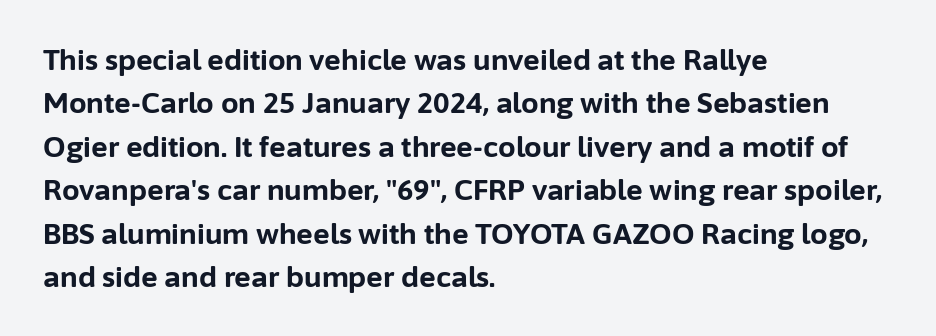
The image shows 28 px bold sans-serif type, upright; set left-aligned, normal line spacing (1.55x), normal letter spacing, not underlined; low stroke contrast and a medium x-height.
